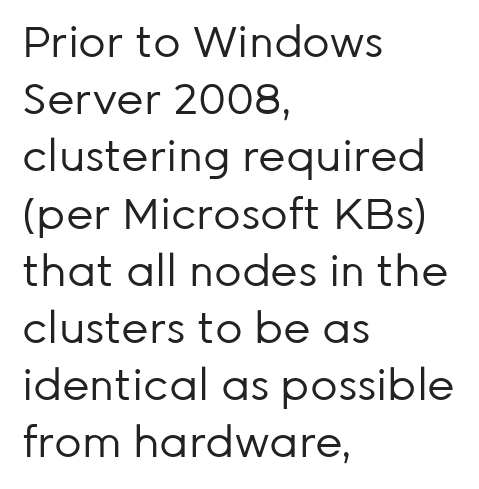
The image shows 43 px regular-weight sans-serif type, upright; set left-aligned, normal line spacing (1.33x), normal letter spacing, not underlined; low stroke contrast and a medium x-height.
